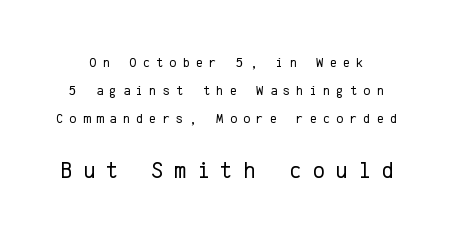
Italic? Not at all — the glyphs are vertical. The rendering inserts visible extra space after every character. The later block is typeset at a bigger size than the earlier block. The designer dialed line spacing up above the default.
